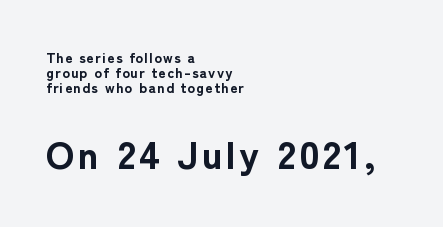
Q: Is the text bold? A: Yes.
Q: Is the text italic (slanted)? A: No, it is upright.
Q: Is the typeface a serif or a sans-serif typeface? A: Sans-serif.
Q: Is the text underlined? A: No.
Q: How is the paragraph aligned? A: Left-aligned.
Q: Is the spacing between lines tight, normal or loose? A: Tight.
Q: Which block of text is set in a larger size, the first (top) or the second (bottom)? A: The second (bottom) one.
Q: Width (condensed, normal, or wide)? A: Normal.
Q: Stroke contrast? A: Low.
Q: x-height? A: Medium.
Q: Monospaced? A: No.
